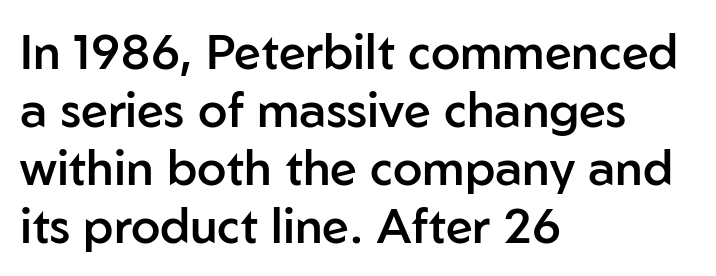
Q: Is the text bold? A: Semi-bold.
Q: Is the text italic (slanted)? A: No, it is upright.
Q: Is the typeface a serif or a sans-serif typeface? A: Sans-serif.
Q: Is the text underlined? A: No.
Q: How is the paragraph aligned? A: Left-aligned.
Q: Is the spacing between letters normal or unusually wide? A: Normal.
Q: Width (condensed, normal, or wide)? A: Normal.
Q: Stroke contrast? A: Low.
Q: x-height? A: Medium.
Q: Monospaced? A: No.
